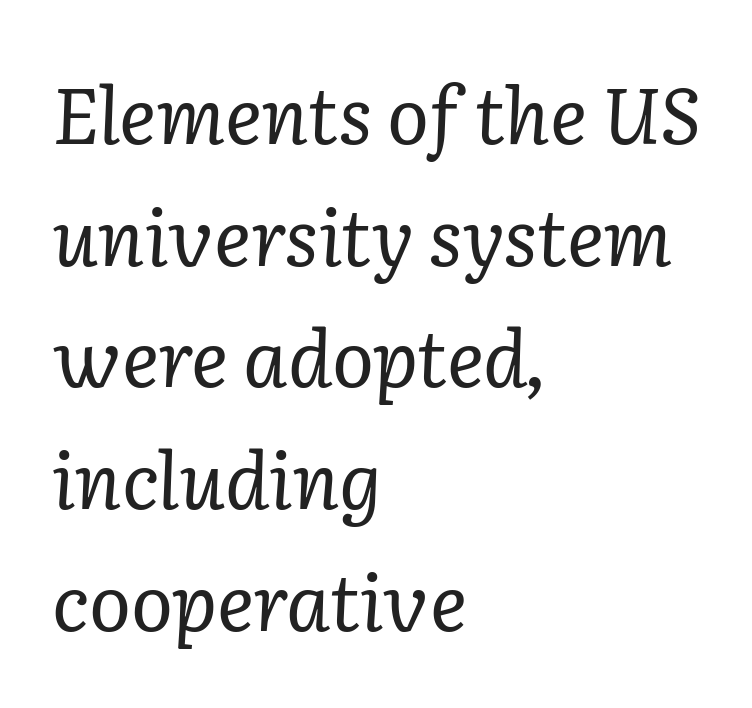
{"serif": "yes", "italic": "yes", "lean": "right", "slant_degrees": 2, "bold": "no", "weight": "regular", "width": "normal", "stroke_contrast": "low", "x_height": "medium", "monospaced": "no", "underline": "no", "align": "left", "line_spacing": "normal", "line_spacing_ratio": 1.56, "letter_spacing": "normal", "letter_spacing_em": 0.0, "glyph_px": 78}
